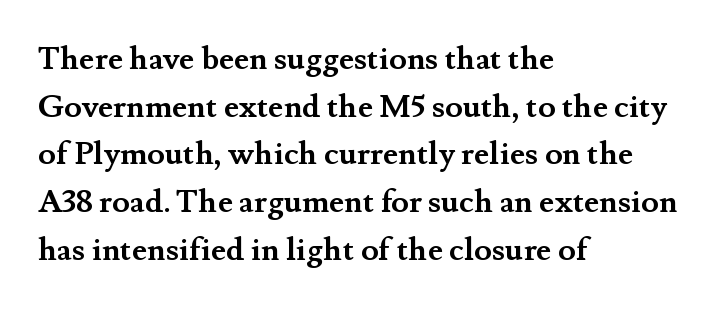
Q: Is the text bold? A: Yes.
Q: Is the text italic (slanted)? A: No, it is upright.
Q: Is the typeface a serif or a sans-serif typeface? A: Serif.
Q: Is the text underlined? A: No.
Q: How is the paragraph aligned? A: Left-aligned.
Q: Is the spacing between letters normal or unusually wide? A: Normal.
Q: Is the spacing between lines tight, normal or loose? A: Normal.
Q: Width (condensed, normal, or wide)? A: Normal.
Q: Stroke contrast? A: Medium.
Q: x-height? A: Small.
Q: Monospaced? A: No.
